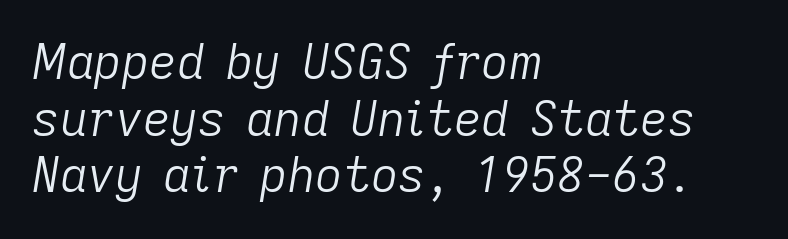
The image shows 48 px light type, italic (leaning right); set left-aligned, line spacing 1.18x, normal letter spacing, not underlined; low stroke contrast and a medium x-height.
